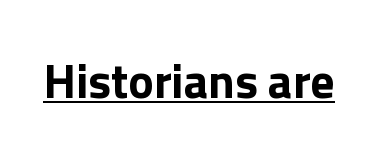
{"serif": "no", "italic": "no", "bold": "yes", "weight": "bold", "width": "normal", "x_height": "medium", "monospaced": "no", "underline": "yes", "letter_spacing": "normal", "letter_spacing_em": 0.0, "glyph_px": 48}
